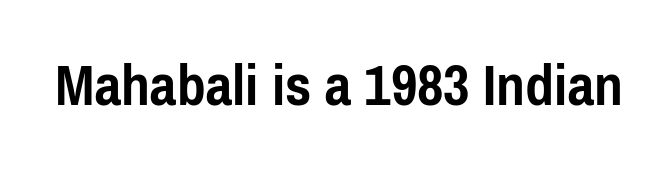
The face used here is proportionally spaced, like ordinary book or web type. A bare baseline throughout the passage. This is the regular roman posture of the typeface. No feet cap the strokes, marking this as sans-serif type. Default kerning and tracking; the words read as compact shapes. The font is running at its bold setting.
